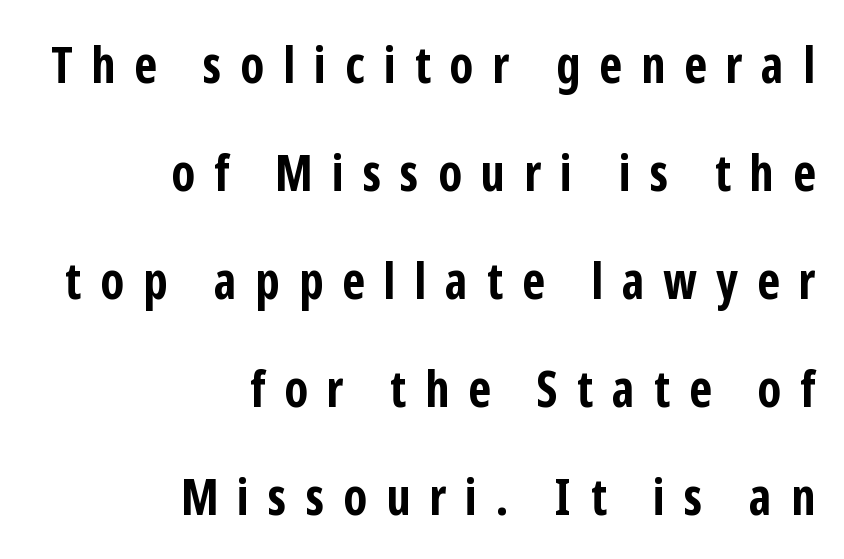
The image shows 50 px bold, condensed sans-serif type, upright; set right-aligned, loose line spacing (2.16x), unusually wide letter spacing (+0.38 em), not underlined; low stroke contrast and a medium x-height.
